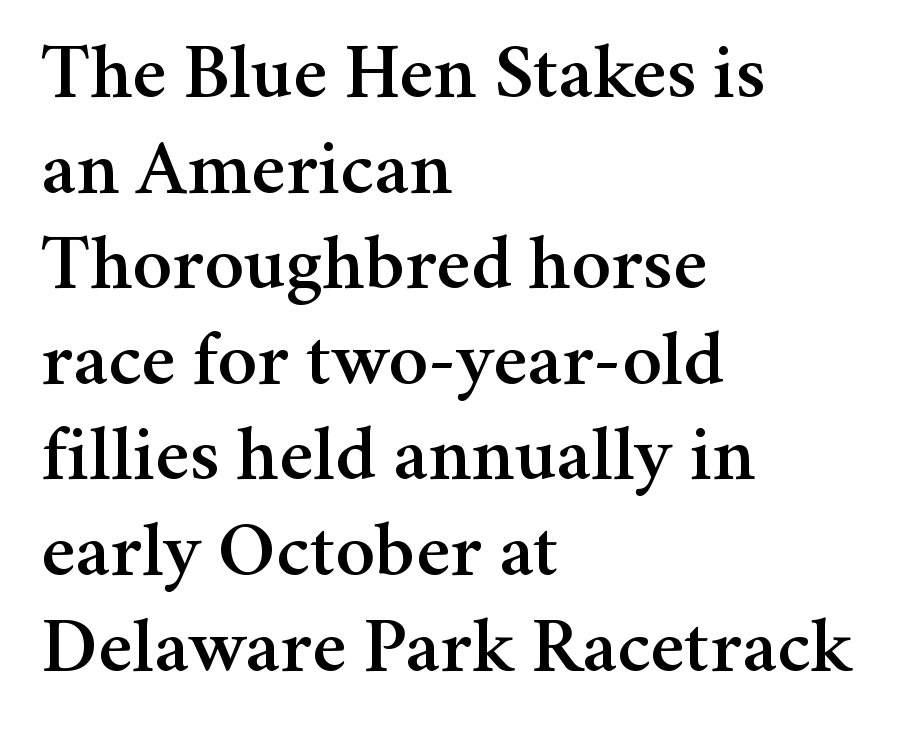
Q: Is the text italic (slanted)? A: No, it is upright.
Q: Is the typeface a serif or a sans-serif typeface? A: Serif.
Q: Is the text underlined? A: No.
Q: How is the paragraph aligned? A: Left-aligned.
Q: Is the spacing between letters normal or unusually wide? A: Normal.
Q: Width (condensed, normal, or wide)? A: Normal.
Q: Stroke contrast? A: Medium.
Q: x-height? A: Medium.
Q: Monospaced? A: No.
